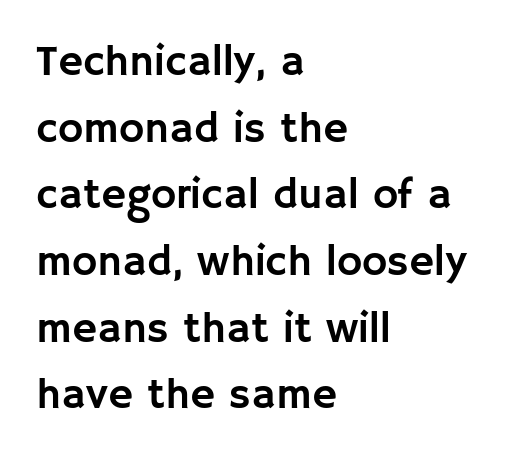
Nobody drew a line under any word here. A typesetter would call this leading conventional body-copy spacing. The lines in this sample share a left origin and differ only in where they stop. Are there feet on the stems? There aren't — it's a sans. Do the characters align in a grid? No, the font is proportional.
